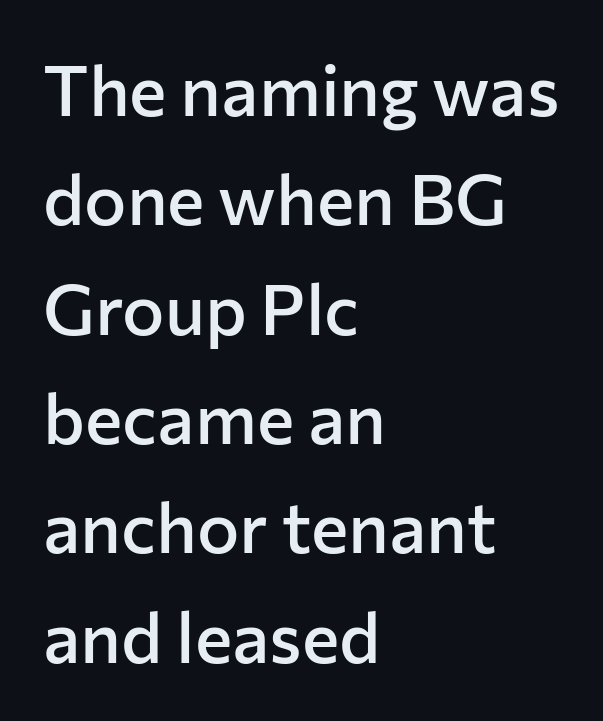
{"serif": "no", "italic": "no", "bold": "semi", "weight": "semibold", "width": "normal", "stroke_contrast": "low", "x_height": "medium", "monospaced": "no", "underline": "no", "align": "left", "line_spacing": "normal", "line_spacing_ratio": 1.54, "letter_spacing": "normal", "letter_spacing_em": 0.0, "glyph_px": 71}
